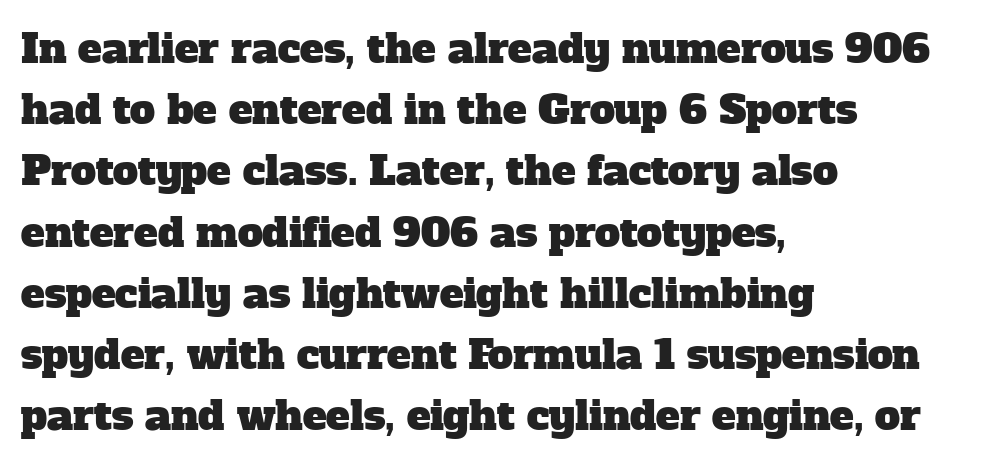
{"serif": "yes", "width": "normal", "stroke_contrast": "low", "x_height": "medium", "monospaced": "no", "underline": "no", "align": "left", "line_spacing": "normal", "line_spacing_ratio": 1.53, "letter_spacing": "normal", "letter_spacing_em": 0.0, "glyph_px": 40}
